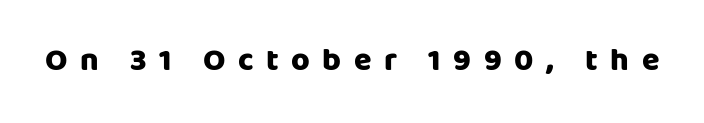
{"serif": "no", "italic": "no", "bold": "yes", "weight": "heavy", "width": "normal", "stroke_contrast": "low", "x_height": "large", "monospaced": "no", "underline": "no", "letter_spacing": "wide", "letter_spacing_em": 0.39, "glyph_px": 32}
